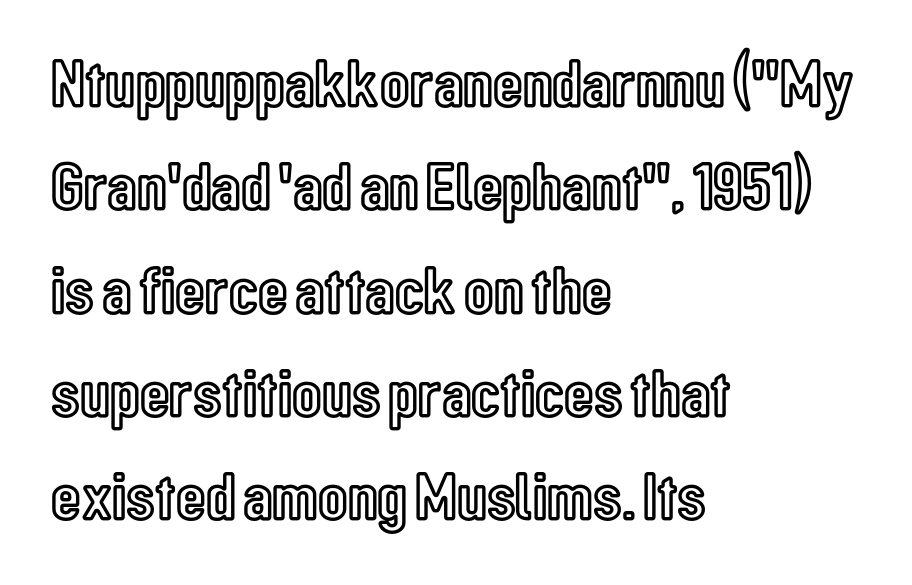
The image shows 68 px condensed type, upright; set left-aligned, normal line spacing (1.52x), normal letter spacing, not underlined; a medium x-height.
